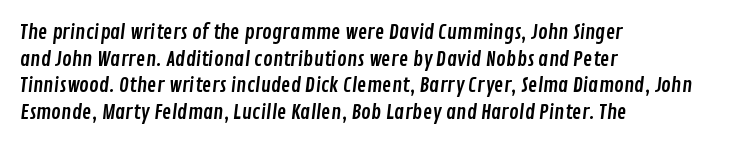
Q: Is the text underlined? A: No.
Q: How is the paragraph aligned? A: Left-aligned.
Q: Is the spacing between letters normal or unusually wide? A: Normal.
Q: Is the spacing between lines tight, normal or loose? A: Normal.
